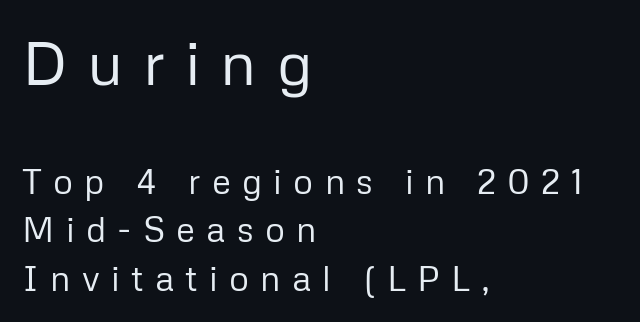
Q: Is the text bold? A: No.
Q: Is the text italic (slanted)? A: No, it is upright.
Q: Is the typeface a serif or a sans-serif typeface? A: Sans-serif.
Q: Is the text underlined? A: No.
Q: How is the paragraph aligned? A: Left-aligned.
Q: Is the spacing between letters normal or unusually wide? A: Unusually wide.
Q: Is the spacing between lines tight, normal or loose? A: Normal.
Q: Which block of text is set in a larger size, the first (top) or the second (bottom)? A: The first (top) one.
Q: Width (condensed, normal, or wide)? A: Normal.
Q: Stroke contrast? A: Low.
Q: x-height? A: Medium.
Q: Monospaced? A: No.
